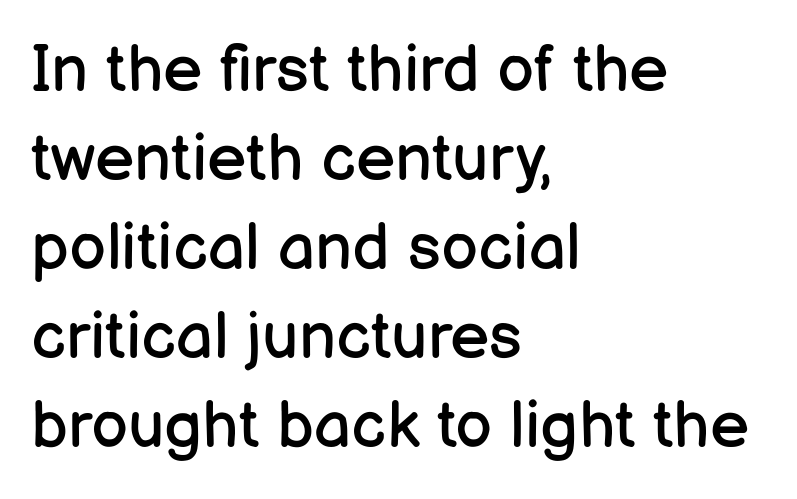
The image shows 66 px regular-weight sans-serif type, upright; set left-aligned, normal line spacing (1.35x), normal letter spacing, not underlined; low stroke contrast and a medium x-height.
